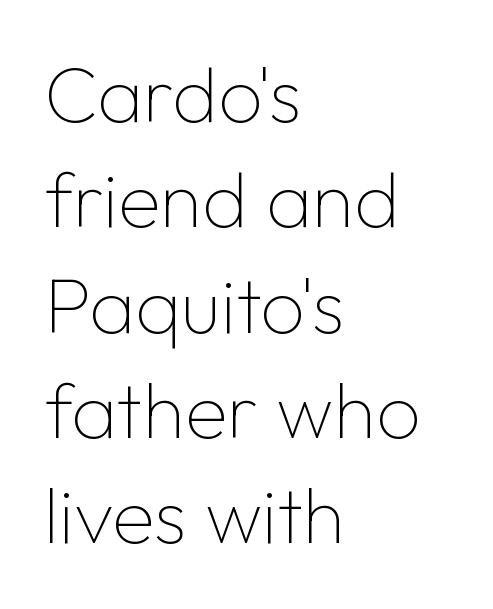
The image shows 78 px thin sans-serif type, upright; set left-aligned, normal line spacing (1.35x), normal letter spacing, not underlined; low stroke contrast and a medium x-height.
